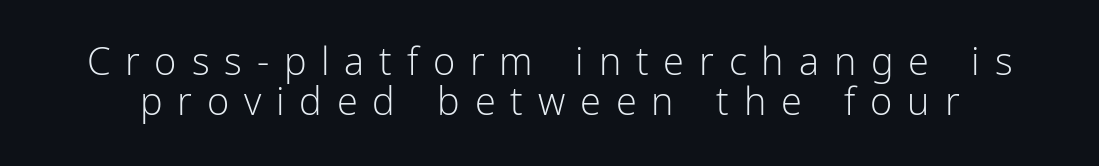
The image shows 38 px light sans-serif type, upright; set tight line spacing (1.06x), unusually wide letter spacing (+0.39 em), not underlined; low stroke contrast and a medium x-height.
